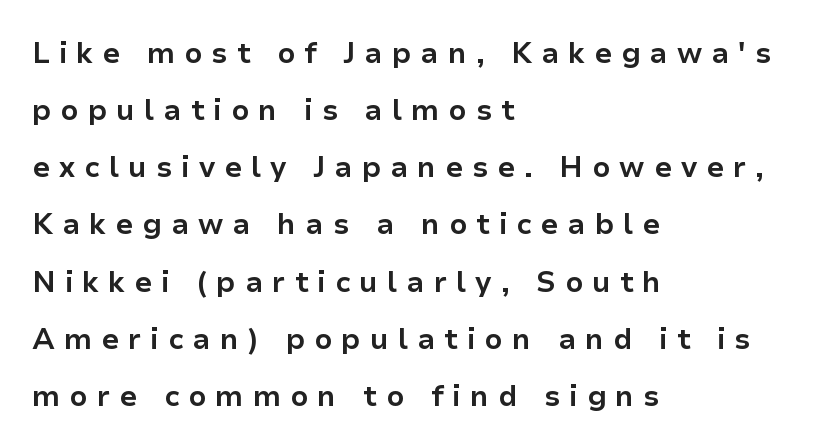
{"serif": "no", "italic": "no", "bold": "yes", "weight": "bold", "width": "normal", "stroke_contrast": "low", "x_height": "medium", "monospaced": "no", "underline": "no", "align": "left", "line_spacing": "loose", "line_spacing_ratio": 1.97, "letter_spacing": "wide", "letter_spacing_em": 0.31, "glyph_px": 29}
